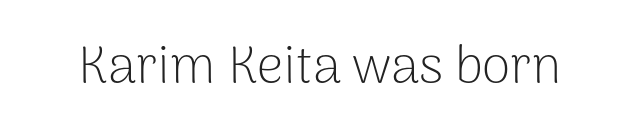
{"serif": "no", "italic": "no", "bold": "no", "weight": "light", "width": "normal", "stroke_contrast": "low", "x_height": "medium", "monospaced": "no", "underline": "no", "letter_spacing": "normal", "letter_spacing_em": 0.0, "glyph_px": 52}
